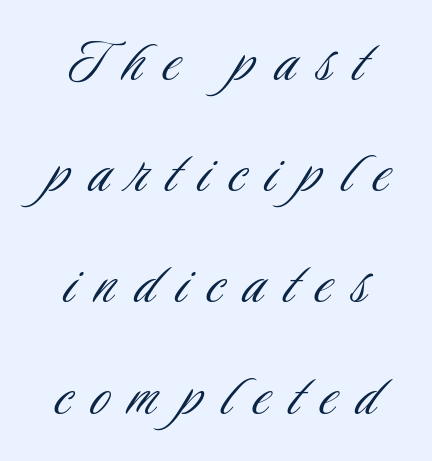
The tracking reads as deliberately expanded to a designer's eye. Think of a printed novel: that variable character pitch is what you see here. Vertical stems look standard width or narrower in stroke. The line-height multiplier appears to be the usual default. The text was rendered using a sans face with plain stroke endings.
